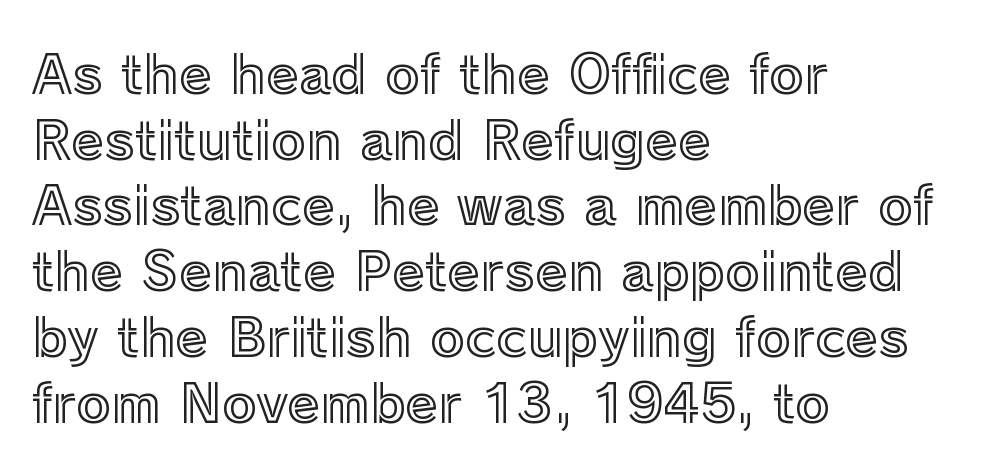
Just letters on the line, the space beneath them empty. You could not count columns in this text — the font is proportionally spaced. The lettering stays uniformly vertical, giving the passage a roman look. Honestly, the letter spacing is just normal — you wouldn't notice it. Leftover space on each line is placed entirely after the last word.
